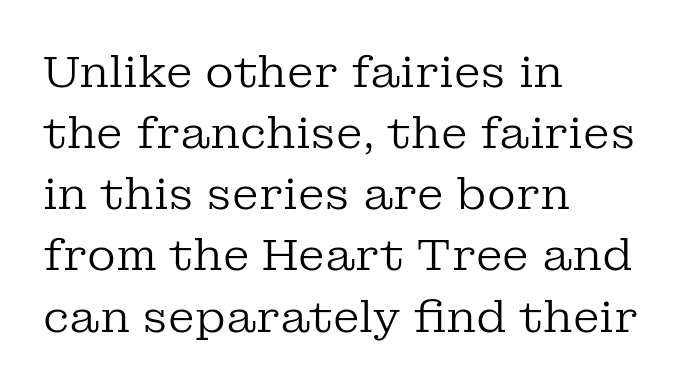
The image shows 44 px regular-weight serif type, upright; set left-aligned, normal line spacing (1.39x), normal letter spacing, not underlined; low stroke contrast and a medium x-height.
